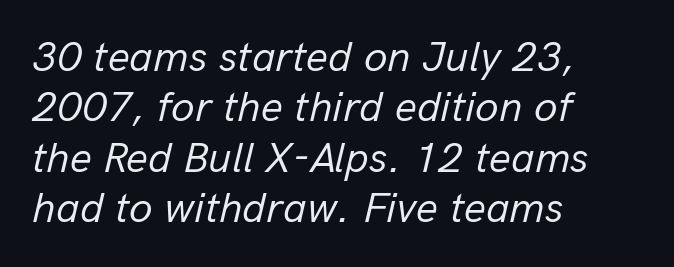
The image shows 43 px regular-weight type, italic (leaning right); set left-aligned, line spacing 1.17x, normal letter spacing, not underlined; low stroke contrast and a medium x-height.
